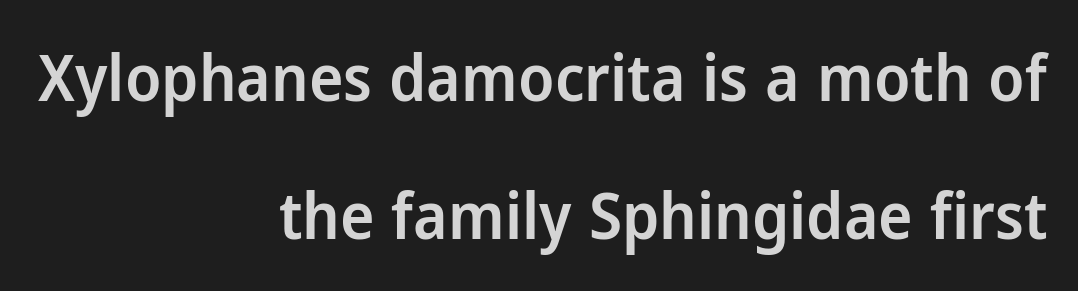
{"serif": "no", "italic": "no", "bold": "semi", "weight": "semibold", "width": "normal", "stroke_contrast": "low", "x_height": "medium", "monospaced": "no", "underline": "no", "align": "right", "line_spacing": "loose", "line_spacing_ratio": 2.13, "letter_spacing": "normal", "letter_spacing_em": 0.0, "glyph_px": 65}
